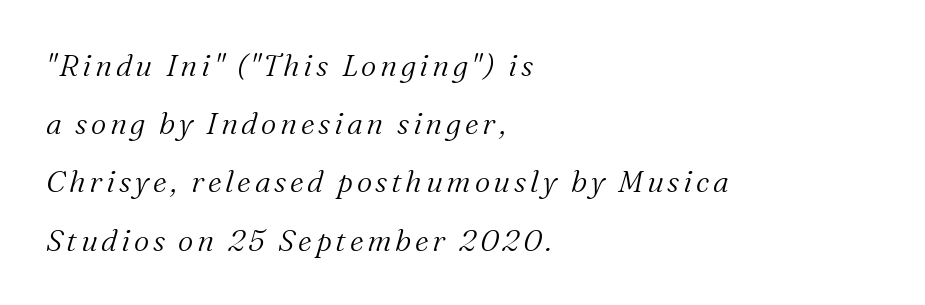
{"serif": "yes", "italic": "yes", "lean": "right", "slant_degrees": 16, "bold": "no", "weight": "light", "width": "normal", "stroke_contrast": "medium", "x_height": "medium", "monospaced": "no", "underline": "no", "align": "left", "line_spacing": "loose", "line_spacing_ratio": 1.94, "glyph_px": 30}
